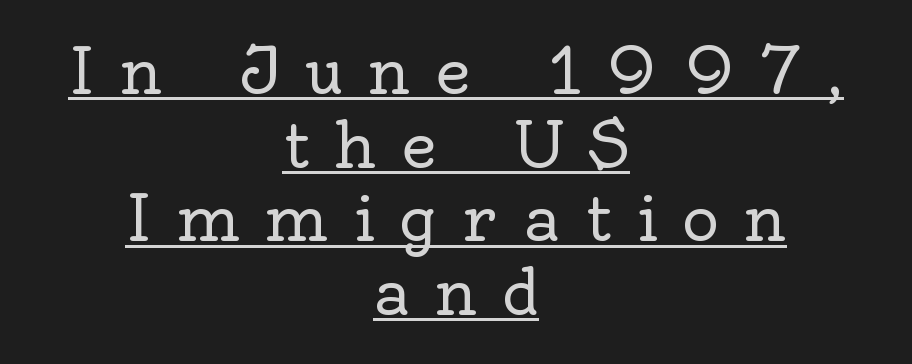
The image shows 63 px regular-weight serif type, upright; set centered, line spacing 1.17x, unusually wide letter spacing (+0.4 em), underlined; a small x-height.
